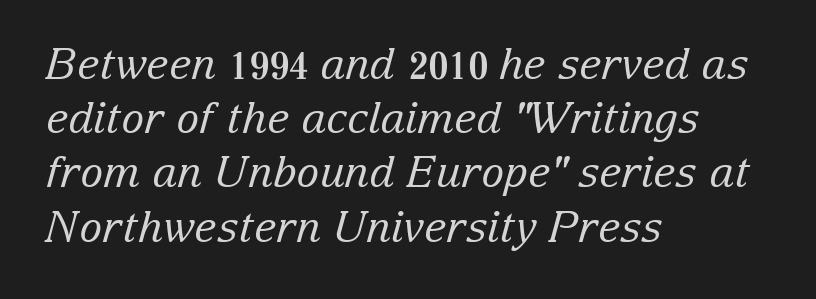
Line beginnings align vertically; line endings do not. You could not count columns in this text — the font is proportionally spaced. No extra tracking has been applied to these lines. Letterform terminals end in serifs throughout the passage. Type without underlining. You can tell it's italic because the verticals aren't actually vertical.
